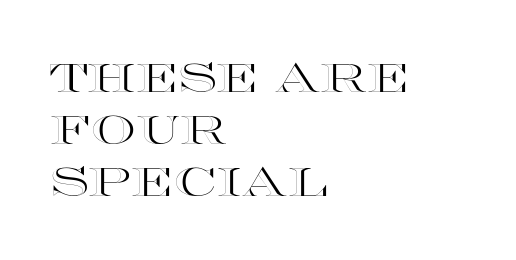
The image shows 40 px wide type, upright; set left-aligned, normal line spacing (1.3x), normal letter spacing, not underlined; a large x-height.
